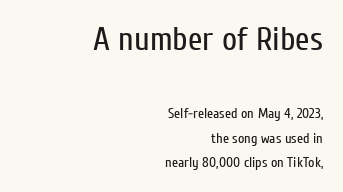
{"serif": "no", "italic": "no", "bold": "no", "weight": "regular", "width": "condensed", "stroke_contrast": "low", "x_height": "medium", "monospaced": "no", "underline": "no", "align": "right", "line_spacing_ratio": 1.77, "letter_spacing": "normal", "letter_spacing_em": 0.0, "larger_block": "first", "size_ratio": 2.36, "glyph_px": 33}
